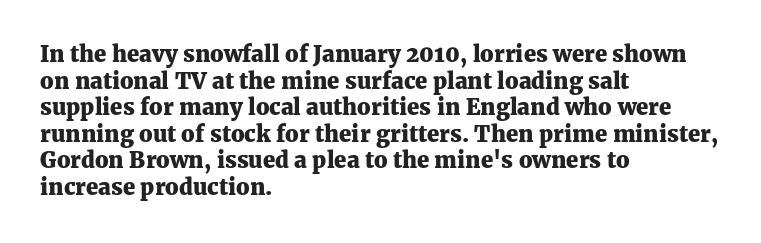
Which margin do the lines hug? The left one — the right edge is uneven. Weight check: bold — yes, fully. Tracking here is standard; glyphs follow each other at the usual distance. Unlike italic type, these characters show no tilt at all. Just letters on the line, the space beneath them empty.
